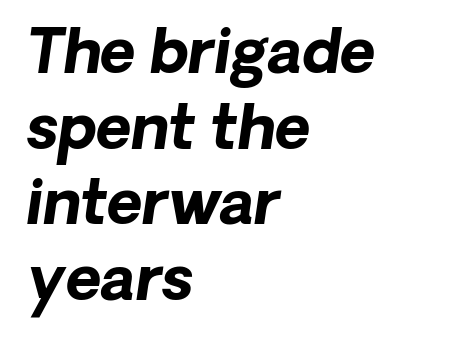
{"italic": "yes", "lean": "right", "slant_degrees": 8, "bold": "yes", "weight": "bold", "width": "normal", "stroke_contrast": "low", "x_height": "medium", "monospaced": "no", "underline": "no", "align": "left", "line_spacing_ratio": 1.24, "letter_spacing": "normal", "letter_spacing_em": 0.0, "glyph_px": 61}
